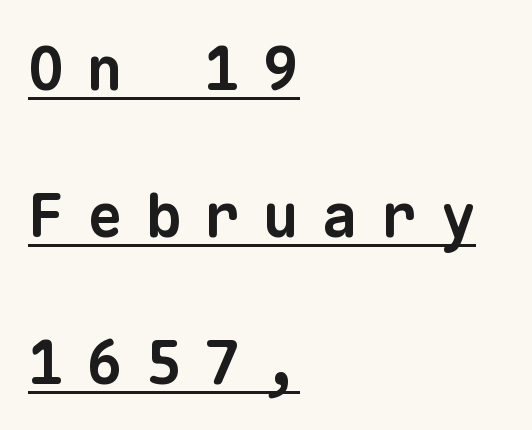
Q: Is the text bold? A: Yes.
Q: Is the typeface a serif or a sans-serif typeface? A: Sans-serif.
Q: Is the text underlined? A: Yes.
Q: How is the paragraph aligned? A: Left-aligned.
Q: Is the spacing between letters normal or unusually wide? A: Unusually wide.
Q: Is the spacing between lines tight, normal or loose? A: Loose.
Q: Width (condensed, normal, or wide)? A: Normal.
Q: Stroke contrast? A: Low.
Q: x-height? A: Medium.
Q: Monospaced? A: Yes.
